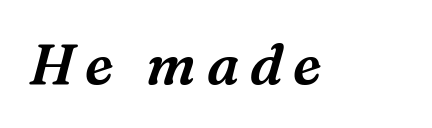
Q: Is the text italic (slanted)? A: Yes, it leans right by about 16 degrees.
Q: Is the typeface a serif or a sans-serif typeface? A: Serif.
Q: Is the text underlined? A: No.
Q: Width (condensed, normal, or wide)? A: Normal.
Q: Stroke contrast? A: Medium.
Q: x-height? A: Medium.
Q: Monospaced? A: No.
